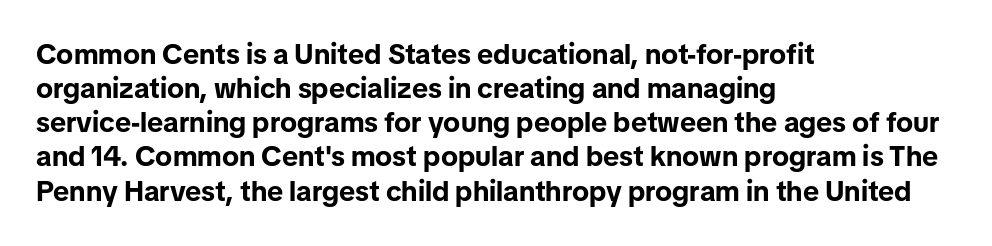
{"serif": "no", "italic": "no", "bold": "yes", "weight": "bold", "width": "normal", "stroke_contrast": "low", "x_height": "medium", "monospaced": "no", "underline": "no", "align": "left", "line_spacing_ratio": 1.22, "letter_spacing": "normal", "letter_spacing_em": 0.0, "glyph_px": 28}
